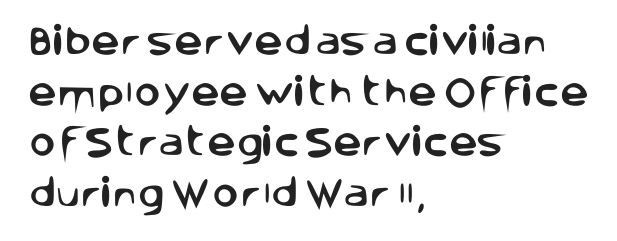
{"serif": "no", "italic": "no", "width": "normal", "stroke_contrast": "low", "x_height": "large", "monospaced": "no", "underline": "no", "align": "left", "line_spacing": "normal", "line_spacing_ratio": 1.58, "letter_spacing": "normal", "letter_spacing_em": 0.0, "glyph_px": 32}
